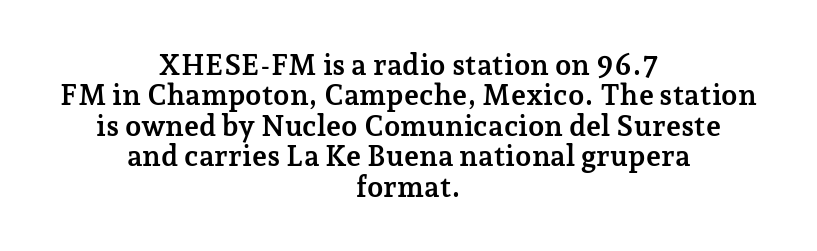
A typesetter would call this zero additional tracking. Words float on clear page, feet unadorned. How would I describe the line gaps? Narrow and economical. Rendered with straight, roman letterforms. Think of a printed novel: that variable character pitch is what you see here.
